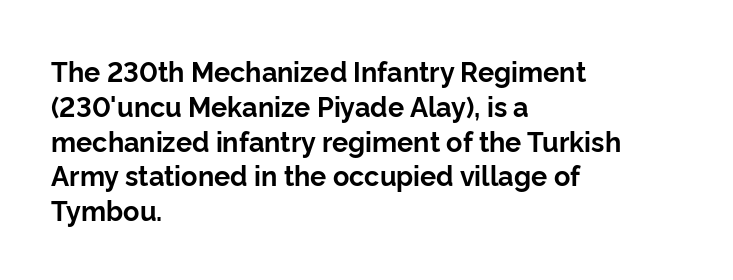
The image shows 27 px bold type, upright; set left-aligned, normal line spacing (1.29x), normal letter spacing, not underlined.
